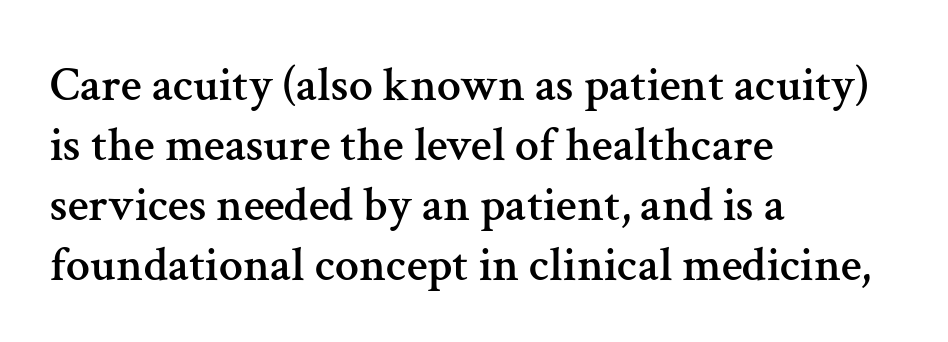
{"serif": "yes", "italic": "no", "width": "normal", "stroke_contrast": "medium", "x_height": "medium", "monospaced": "no", "underline": "no", "align": "left", "line_spacing": "normal", "line_spacing_ratio": 1.25, "letter_spacing": "normal", "letter_spacing_em": 0.0, "glyph_px": 48}
